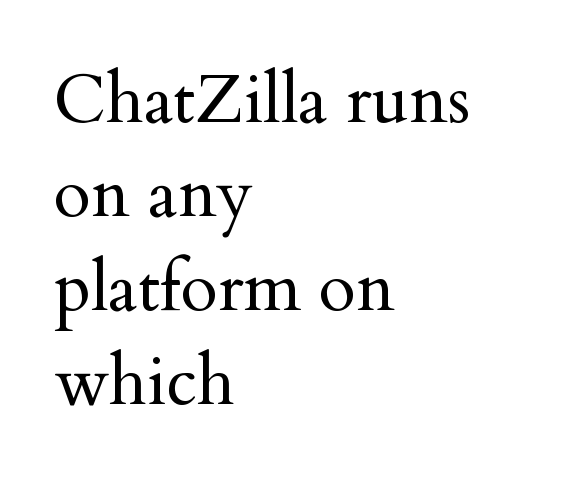
Spacing verdict: proportional, widths tailored to each character. Stroke thickness stays within the range of a standard reading face or lighter. The lettering stays uniformly vertical, giving the passage a roman look. The characters display serif detailing at their extremities. Students, observe: this is what conventionally led text looks like.
